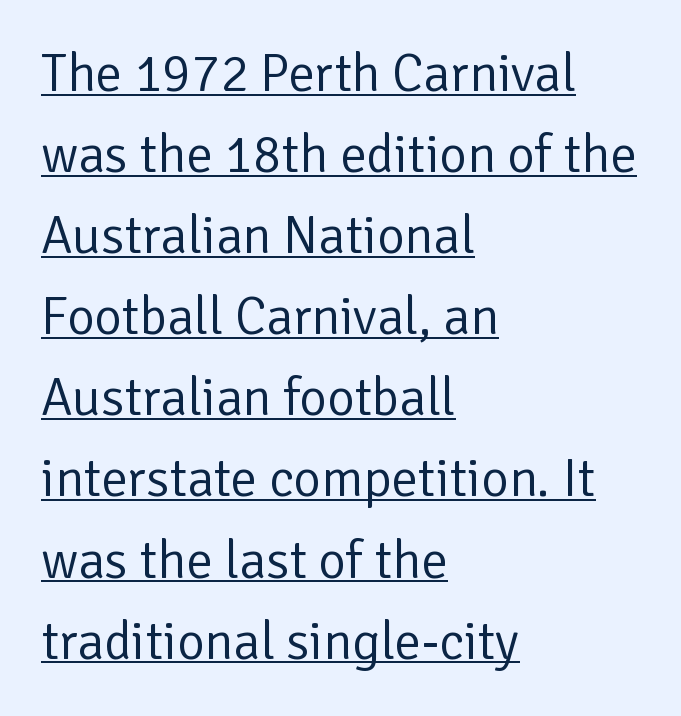
Q: Is the text bold? A: No.
Q: Is the text italic (slanted)? A: No, it is upright.
Q: Is the typeface a serif or a sans-serif typeface? A: Sans-serif.
Q: Is the text underlined? A: Yes.
Q: How is the paragraph aligned? A: Left-aligned.
Q: Is the spacing between letters normal or unusually wide? A: Normal.
Q: Is the spacing between lines tight, normal or loose? A: Normal.
Q: Width (condensed, normal, or wide)? A: Normal.
Q: Stroke contrast? A: Low.
Q: x-height? A: Medium.
Q: Monospaced? A: No.
